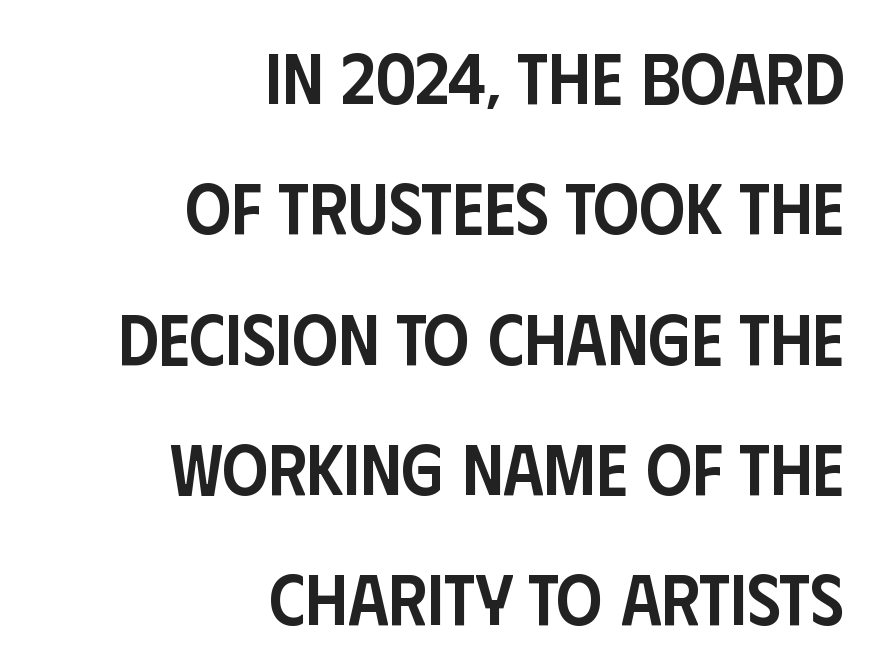
The image shows 72 px semibold, condensed sans-serif type, upright; set right-aligned, line spacing 1.81x, normal letter spacing, not underlined; low stroke contrast and a large x-height.
